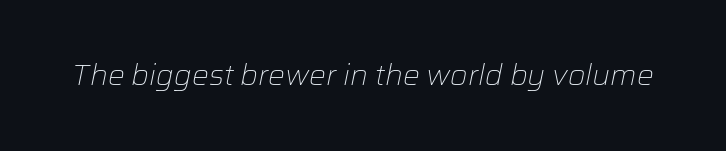
The image shows 28 px light type, italic (leaning right); set normal letter spacing, not underlined; low stroke contrast and a medium x-height.
